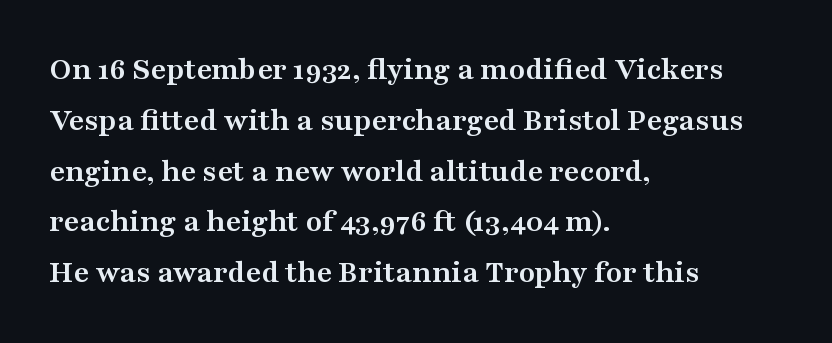
Varying glyph widths throughout — classic text-font behaviour. Nothing unusual about the tracking: characters are spaced as the font intends. Horizontally, the lines are justified to the leading edge only. The strokes are fattened all the way to bold. These lines were composed using upright roman letters. In terms of letterform style, serifs are clearly present.
